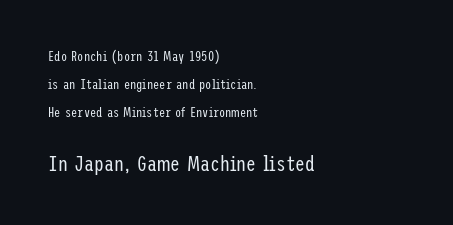
Think standard paragraph weight, or any step lighter than that. The compositor pushed each line to the left boundary. Is the letter spacing exaggerated? No — it looks like the ordinary default. Underlining? Definitely not there.
